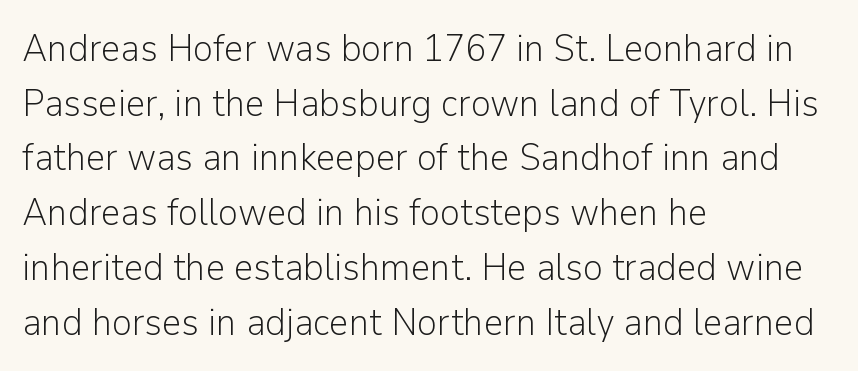
{"serif": "no", "italic": "no", "bold": "no", "weight": "light", "width": "normal", "stroke_contrast": "low", "x_height": "medium", "monospaced": "no", "underline": "no", "align": "left", "line_spacing": "normal", "line_spacing_ratio": 1.44, "letter_spacing": "normal", "letter_spacing_em": 0.0, "glyph_px": 38}
